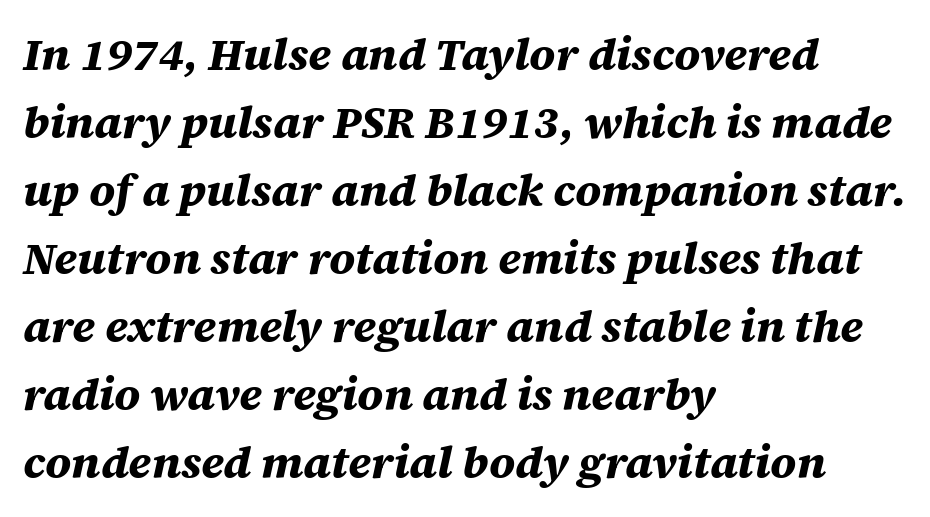
{"italic": "yes", "lean": "right", "slant_degrees": 12, "bold": "yes", "weight": "bold", "width": "normal", "stroke_contrast": "medium", "x_height": "large", "monospaced": "no", "underline": "no", "align": "left", "line_spacing": "normal", "line_spacing_ratio": 1.51, "letter_spacing": "normal", "letter_spacing_em": 0.0, "glyph_px": 45}
